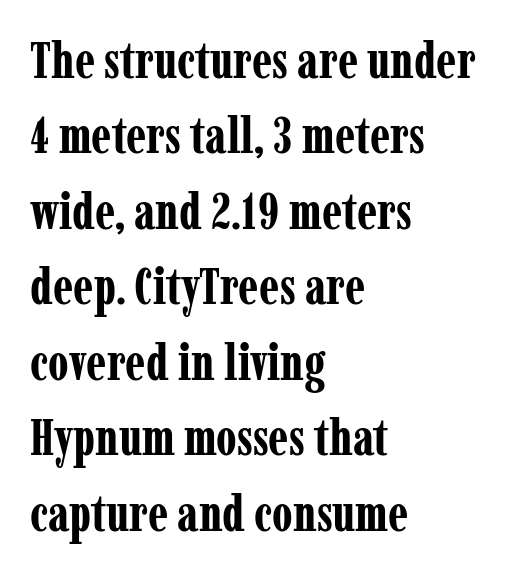
{"serif": "yes", "italic": "no", "bold": "yes", "weight": "bold", "width": "condensed", "stroke_contrast": "low", "x_height": "medium", "monospaced": "no", "underline": "no", "align": "left", "line_spacing": "normal", "line_spacing_ratio": 1.51, "letter_spacing": "normal", "letter_spacing_em": 0.0, "glyph_px": 50}
